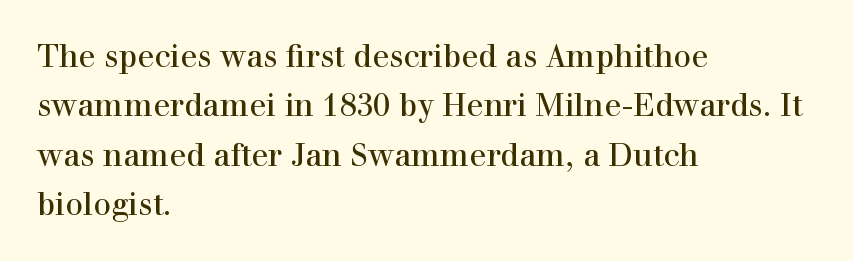
{"serif": "yes", "italic": "no", "bold": "no", "weight": "regular", "width": "normal", "stroke_contrast": "high", "x_height": "medium", "monospaced": "no", "underline": "no", "align": "left", "line_spacing": "normal", "line_spacing_ratio": 1.59, "letter_spacing": "normal", "letter_spacing_em": 0.0, "glyph_px": 31}
